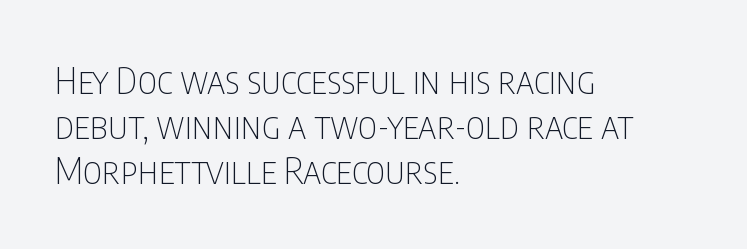
The image shows 37 px thin, condensed sans-serif type, upright; set left-aligned, line spacing 1.22x, normal letter spacing, not underlined; low stroke contrast and a large x-height.
